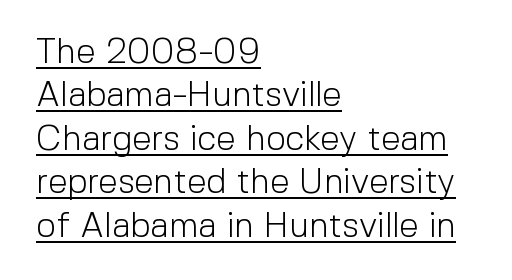
The image shows 35 px light sans-serif type, upright; set left-aligned, line spacing 1.24x, normal letter spacing, underlined; a medium x-height.
